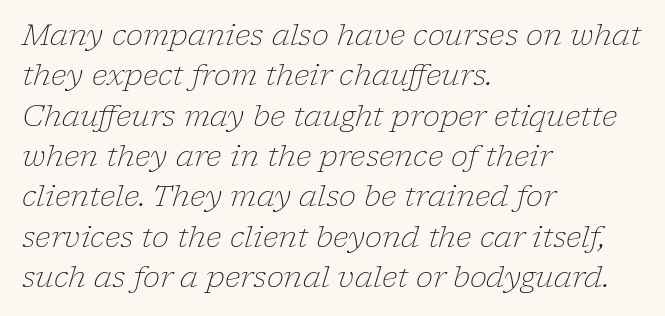
The words here are not underlined. The passage is arranged the way most books set body copy — flush left. Nobody touched the tracking dial on this one. Varying glyph widths throughout — classic text-font behaviour. Each stroke keeps to a modest, everyday thickness or less.
